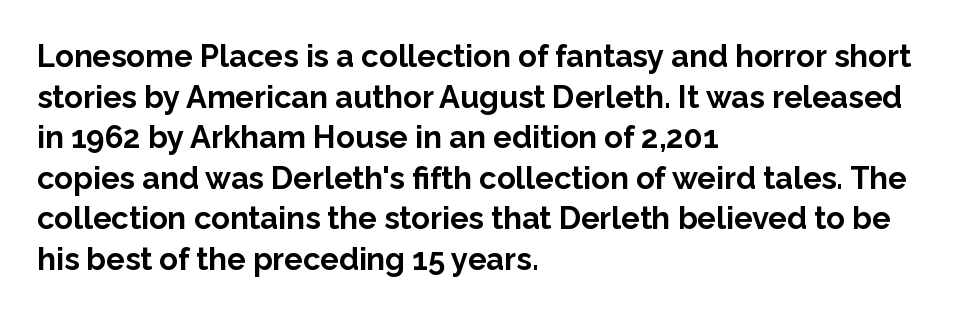
{"serif": "no", "italic": "no", "bold": "yes", "weight": "bold", "width": "normal", "stroke_contrast": "low", "x_height": "medium", "monospaced": "no", "underline": "no", "align": "left", "line_spacing": "normal", "line_spacing_ratio": 1.31, "letter_spacing": "normal", "letter_spacing_em": 0.0, "glyph_px": 31}
